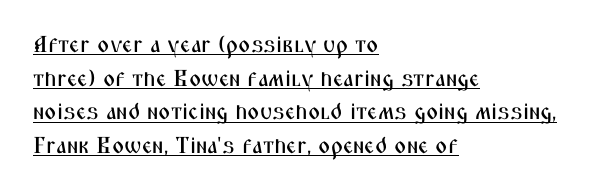
Q: Is the text italic (slanted)? A: No, it is upright.
Q: Is the text underlined? A: Yes.
Q: How is the paragraph aligned? A: Left-aligned.
Q: Is the spacing between letters normal or unusually wide? A: Normal.
Q: Is the spacing between lines tight, normal or loose? A: Normal.
